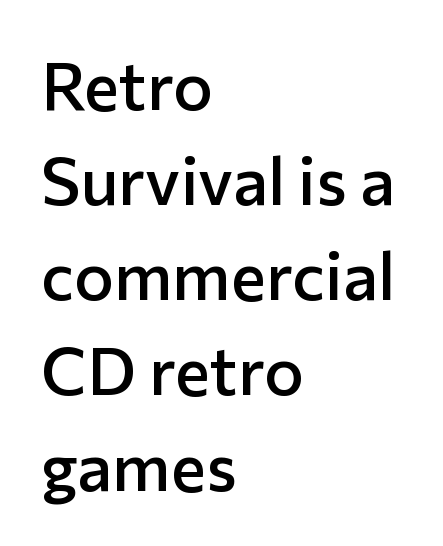
The image shows 67 px semibold sans-serif type, upright; set left-aligned, normal line spacing (1.42x), normal letter spacing, not underlined; low stroke contrast and a medium x-height.
